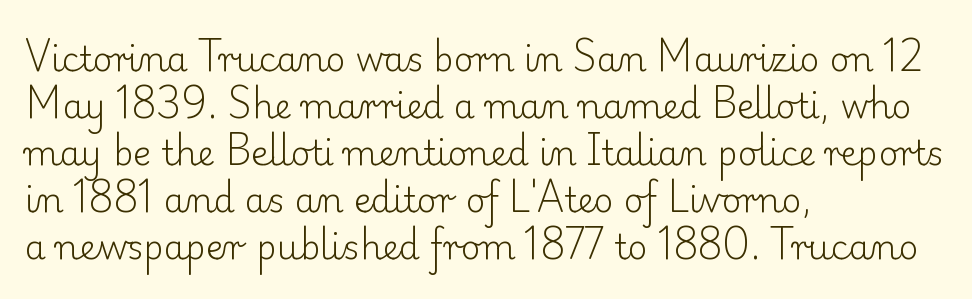
Q: Is the text bold? A: No.
Q: Is the text italic (slanted)? A: No, it is upright.
Q: Is the text underlined? A: No.
Q: How is the paragraph aligned? A: Left-aligned.
Q: Is the spacing between letters normal or unusually wide? A: Normal.
Q: Is the spacing between lines tight, normal or loose? A: Normal.
Q: Width (condensed, normal, or wide)? A: Normal.
Q: Stroke contrast? A: Low.
Q: x-height? A: Small.
Q: Monospaced? A: No.
